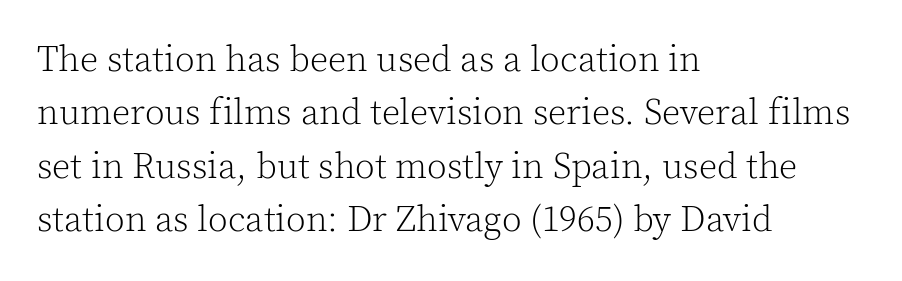
The image shows 36 px light serif type, upright; set left-aligned, normal line spacing (1.48x), normal letter spacing, not underlined; a medium x-height.
